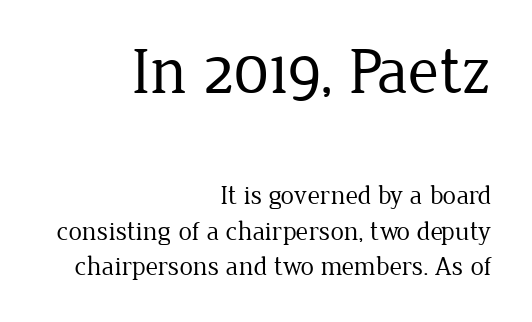
The image shows 67 px regular-weight serif type, upright; set right-aligned, normal line spacing (1.32x), normal letter spacing, not underlined; the first (top) block is 2.48x larger; low stroke contrast and a medium x-height.
